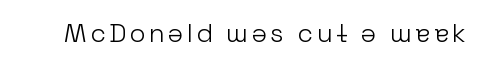
{"italic": "no", "bold": "no", "underline": "no", "glyph_px": 26}
